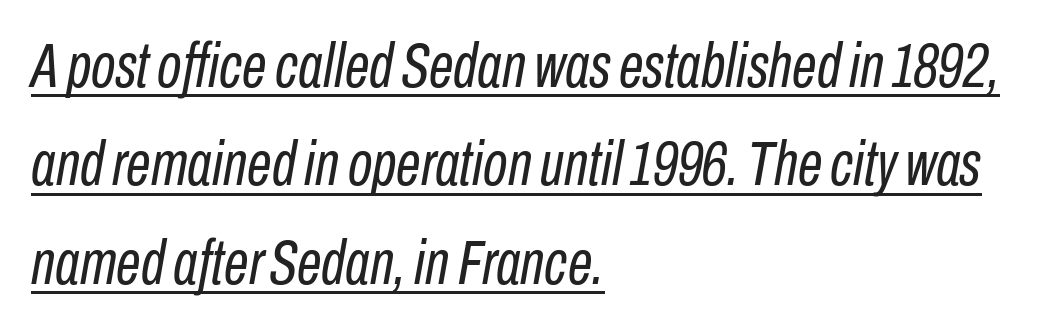
One glance says typical: line gaps are just what's usual. Layout note: lines flush left. You could not count columns in this text — the font is proportionally spaced. This rendering features underlined lettering. You could call the tracking neutral — neither tight nor loose.
